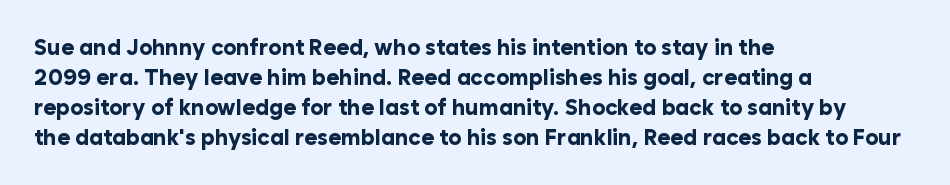
Q: Is the text bold? A: Yes.
Q: Is the text italic (slanted)? A: No, it is upright.
Q: Is the text underlined? A: No.
Q: How is the paragraph aligned? A: Left-aligned.
Q: Is the spacing between letters normal or unusually wide? A: Normal.
Q: Is the spacing between lines tight, normal or loose? A: Normal.
